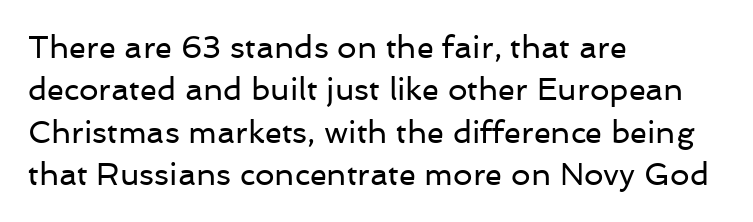
{"serif": "no", "italic": "no", "bold": "no", "weight": "regular", "width": "normal", "stroke_contrast": "low", "x_height": "medium", "monospaced": "no", "underline": "no", "align": "left", "line_spacing": "normal", "line_spacing_ratio": 1.37, "letter_spacing": "normal", "letter_spacing_em": 0.0, "glyph_px": 31}
